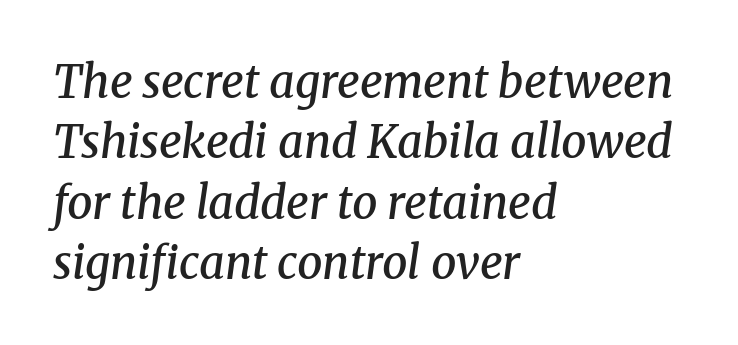
{"serif": "yes", "italic": "yes", "lean": "right", "slant_degrees": 8, "bold": "semi", "weight": "semibold", "width": "normal", "stroke_contrast": "medium", "x_height": "medium", "monospaced": "no", "underline": "no", "align": "left", "line_spacing": "normal", "line_spacing_ratio": 1.34, "letter_spacing": "normal", "letter_spacing_em": 0.0, "glyph_px": 45}
